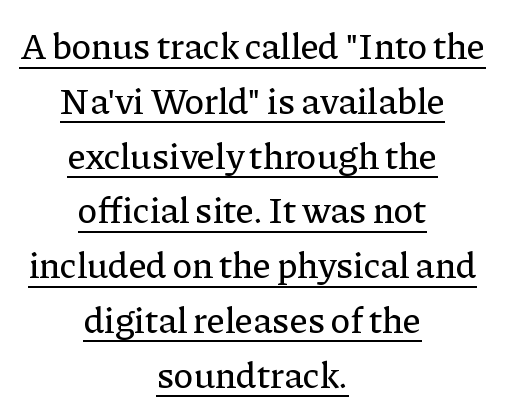
The image shows 37 px serif type, upright; set centered, normal line spacing (1.48x), normal letter spacing, underlined; low stroke contrast and a medium x-height.
